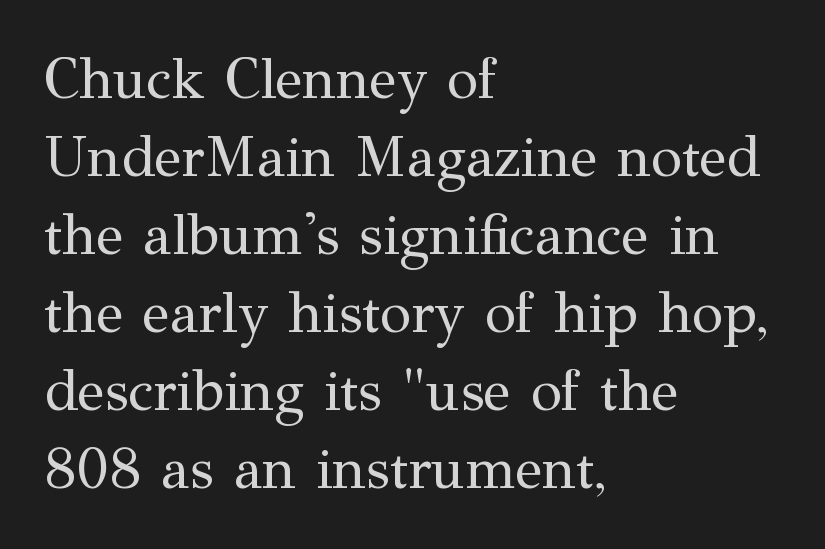
Q: Is the text bold? A: No.
Q: Is the text italic (slanted)? A: No, it is upright.
Q: Is the typeface a serif or a sans-serif typeface? A: Serif.
Q: Is the text underlined? A: No.
Q: How is the paragraph aligned? A: Left-aligned.
Q: Is the spacing between letters normal or unusually wide? A: Normal.
Q: Is the spacing between lines tight, normal or loose? A: Normal.
Q: Width (condensed, normal, or wide)? A: Normal.
Q: Stroke contrast? A: Medium.
Q: x-height? A: Medium.
Q: Monospaced? A: No.
